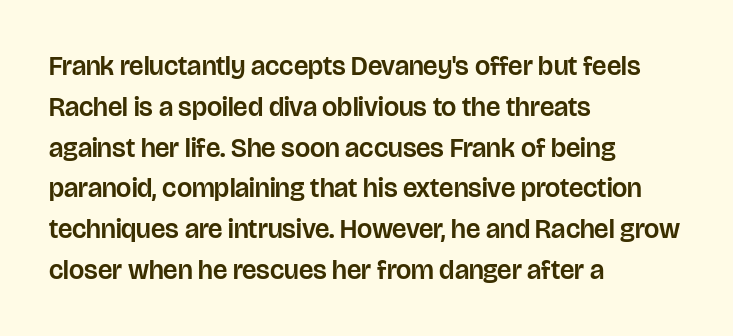
{"italic": "no", "underline": "no", "align": "left", "line_spacing": "normal", "line_spacing_ratio": 1.51, "letter_spacing": "normal", "letter_spacing_em": 0.0, "glyph_px": 27}
